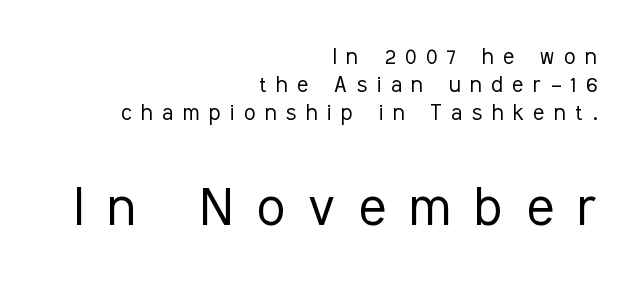
One-word summary of the alignment: right. A bare baseline throughout the passage. Each letter keeps its own natural width here, so spacing adapts to shape. The typesetting does not lean heavy: it is not bold. If you squint, the bottom block still reads clearly — it's the larger of the two.
